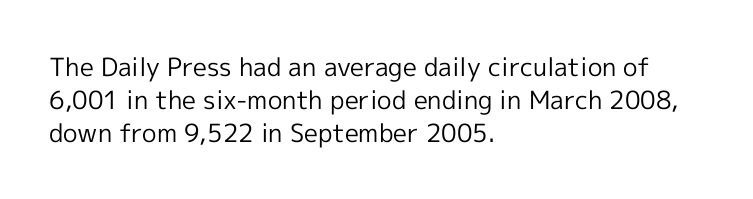
The image shows 25 px text type, upright; set left-aligned, normal line spacing (1.32x), normal letter spacing, not underlined.
